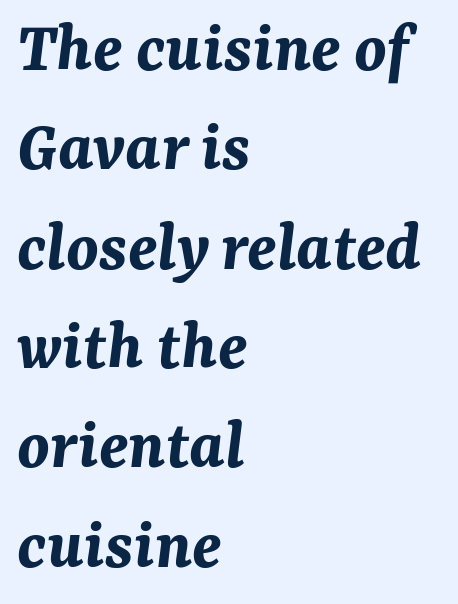
The image shows 72 px bold type, italic (leaning right); set left-aligned, normal line spacing (1.38x), normal letter spacing, not underlined; medium stroke contrast and a medium x-height.
